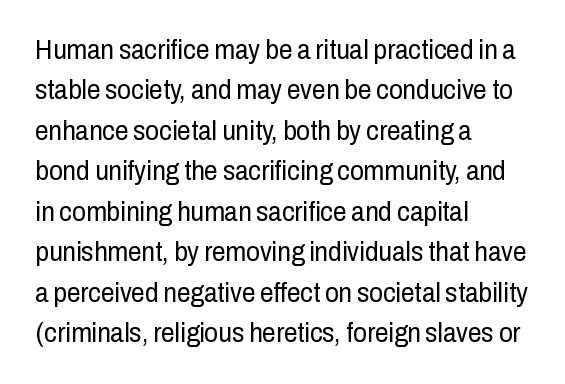
{"italic": "no", "bold": "no", "underline": "no", "align": "left", "line_spacing": "normal", "line_spacing_ratio": 1.5, "letter_spacing": "normal", "letter_spacing_em": 0.0, "glyph_px": 27}
